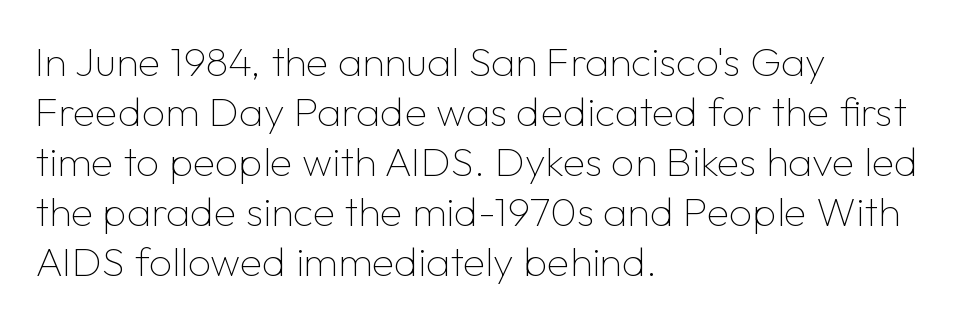
No extra tracking has been applied to these lines. The letters advance in unequal steps, a hallmark of proportional type. Reading down the block, your eye returns to a fixed left position each line. Stems and bowls with no extra thickness — not bold. Type style note: lacks serifs. The passage shown is not underscored anywhere.
